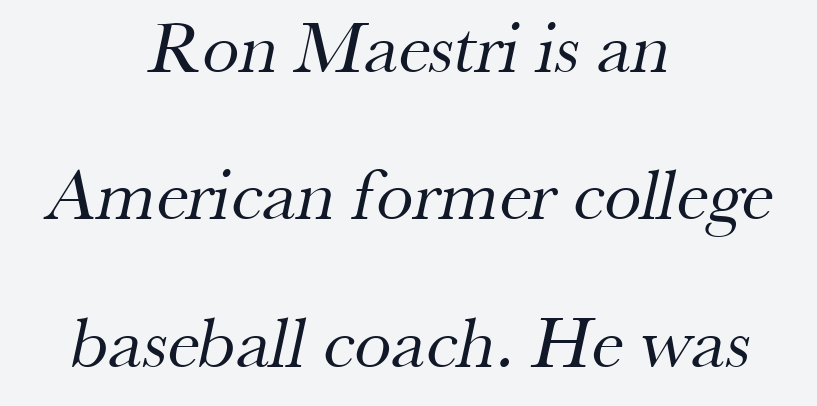
Q: Is the text bold? A: No.
Q: Is the typeface a serif or a sans-serif typeface? A: Serif.
Q: Is the text underlined? A: No.
Q: How is the paragraph aligned? A: Centered.
Q: Is the spacing between letters normal or unusually wide? A: Normal.
Q: Is the spacing between lines tight, normal or loose? A: Loose.
Q: Width (condensed, normal, or wide)? A: Normal.
Q: Stroke contrast? A: Medium.
Q: x-height? A: Small.
Q: Monospaced? A: No.
